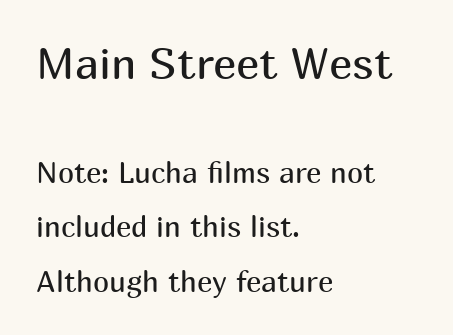
Q: Is the text bold? A: No.
Q: Is the text italic (slanted)? A: No, it is upright.
Q: Is the typeface a serif or a sans-serif typeface? A: Sans-serif.
Q: Is the text underlined? A: No.
Q: How is the paragraph aligned? A: Left-aligned.
Q: Is the spacing between letters normal or unusually wide? A: Normal.
Q: Which block of text is set in a larger size, the first (top) or the second (bottom)? A: The first (top) one.
Q: Width (condensed, normal, or wide)? A: Normal.
Q: Stroke contrast? A: Medium.
Q: x-height? A: Medium.
Q: Monospaced? A: No.
